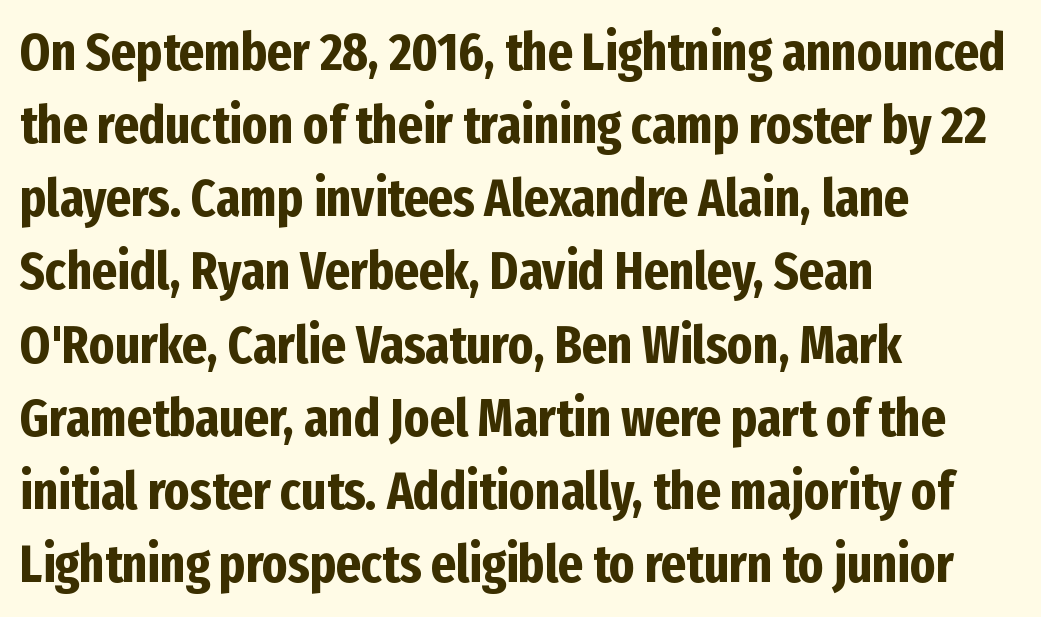
Each word holds together tightly as a unit, with standard inter-letter gaps. The letters carry no serifs — their stems end cleanly without finishing strokes. The lines are quadded left. Descender tails drop into unmarked territory.
